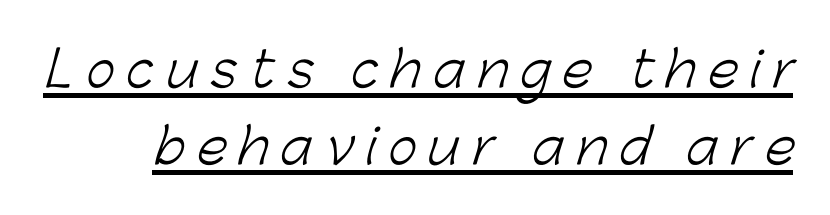
Q: Is the text bold? A: No.
Q: Is the typeface a serif or a sans-serif typeface? A: Sans-serif.
Q: Is the text underlined? A: Yes.
Q: Is the spacing between letters normal or unusually wide? A: Unusually wide.
Q: Is the spacing between lines tight, normal or loose? A: Normal.
Q: Width (condensed, normal, or wide)? A: Normal.
Q: Stroke contrast? A: Low.
Q: x-height? A: Medium.
Q: Monospaced? A: No.
